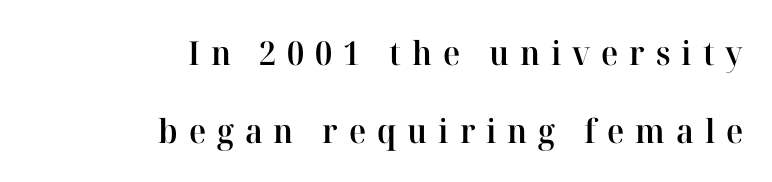
{"serif": "yes", "italic": "no", "bold": "semi", "weight": "semibold", "width": "normal", "stroke_contrast": "high", "x_height": "medium", "monospaced": "no", "underline": "no", "align": "right", "line_spacing": "loose", "line_spacing_ratio": 2.36, "letter_spacing": "wide", "letter_spacing_em": 0.33, "glyph_px": 33}
